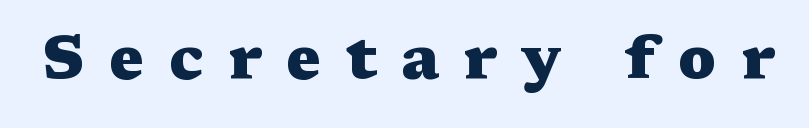
{"serif": "yes", "italic": "no", "bold": "yes", "weight": "heavy", "width": "wide", "stroke_contrast": "medium", "x_height": "medium", "monospaced": "no", "underline": "no", "letter_spacing": "wide", "letter_spacing_em": 0.41, "glyph_px": 59}
